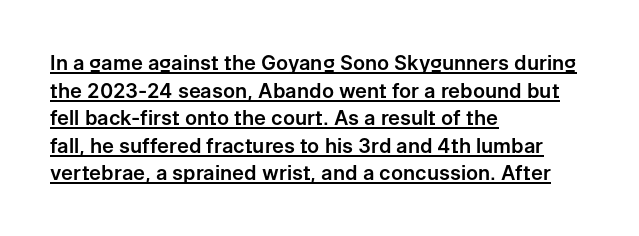
The image shows 20 px text type, upright; set left-aligned, normal line spacing (1.38x), normal letter spacing, underlined.
